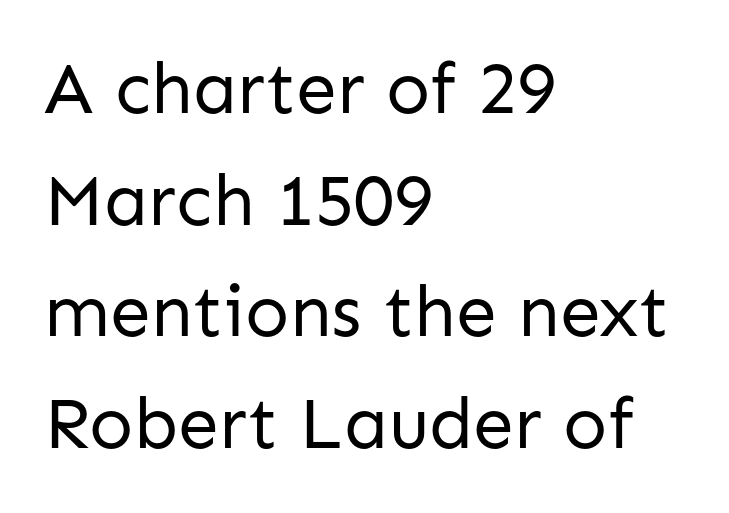
Q: Is the text bold? A: No.
Q: Is the text italic (slanted)? A: No, it is upright.
Q: Is the typeface a serif or a sans-serif typeface? A: Sans-serif.
Q: Is the text underlined? A: No.
Q: How is the paragraph aligned? A: Left-aligned.
Q: Is the spacing between letters normal or unusually wide? A: Normal.
Q: Is the spacing between lines tight, normal or loose? A: Normal.
Q: Width (condensed, normal, or wide)? A: Normal.
Q: Stroke contrast? A: Low.
Q: x-height? A: Medium.
Q: Monospaced? A: No.
